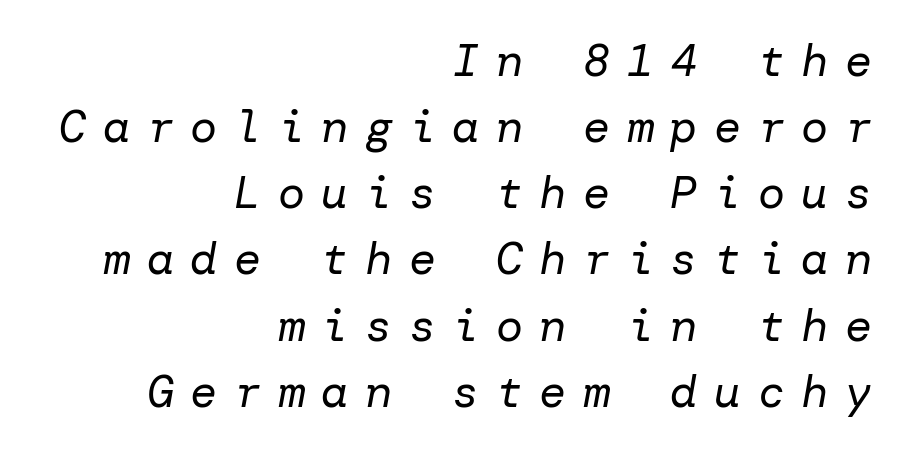
The image shows 45 px regular-weight type, italic (leaning right); set right-aligned, normal line spacing (1.47x), unusually wide letter spacing (+0.37 em), not underlined; low stroke contrast and a medium x-height.
